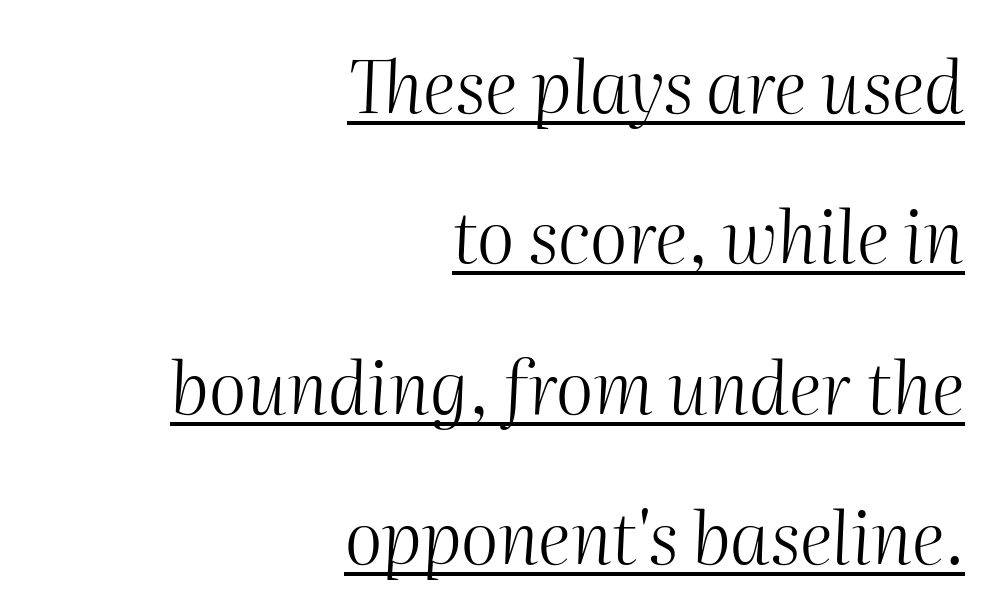
{"italic": "yes", "lean": "right", "slant_degrees": 2, "bold": "no", "weight": "light", "width": "normal", "stroke_contrast": "medium", "x_height": "medium", "monospaced": "no", "underline": "yes", "align": "right", "line_spacing": "loose", "line_spacing_ratio": 2.09, "letter_spacing": "normal", "letter_spacing_em": 0.0, "glyph_px": 72}
